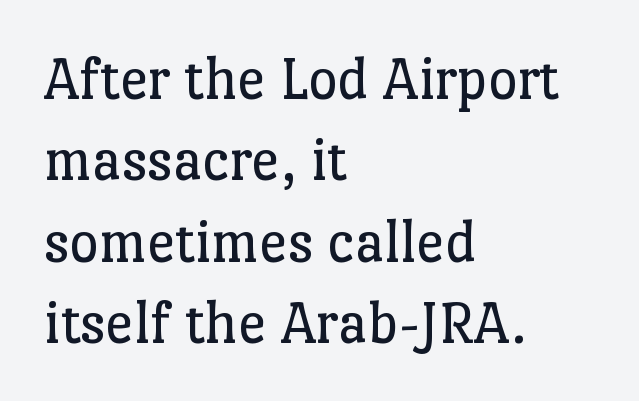
{"serif": "yes", "italic": "no", "bold": "no", "weight": "regular", "width": "normal", "stroke_contrast": "low", "x_height": "medium", "monospaced": "no", "underline": "no", "align": "left", "line_spacing": "normal", "line_spacing_ratio": 1.29, "letter_spacing": "normal", "letter_spacing_em": 0.0, "glyph_px": 63}
